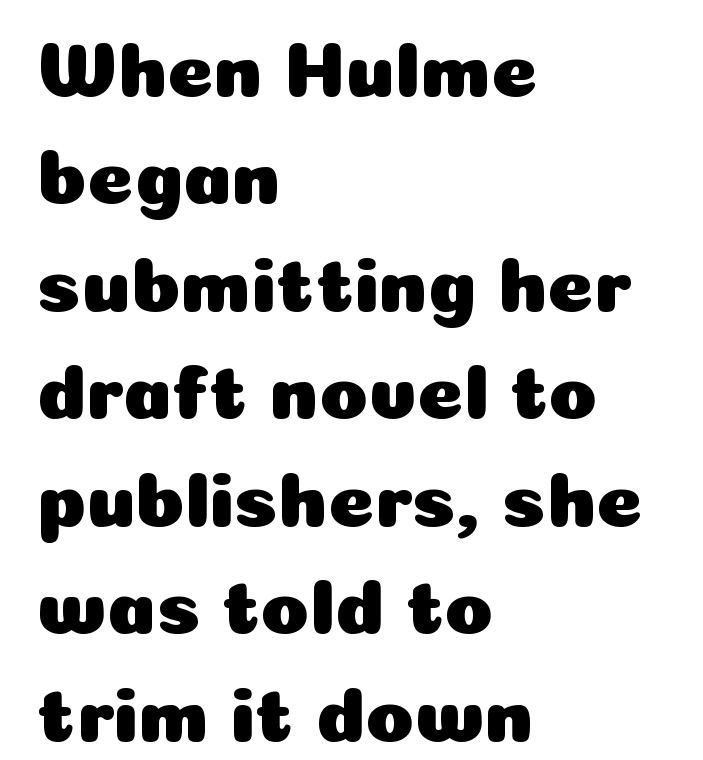
The face used here is proportionally spaced, like ordinary book or web type. Successive baselines arrive at the customary interval. Inter-character spacing is left at the font's built-in metrics. The strip under each line holds only bare page. In CSS terms this would be text-align: left. This is sans-serif lettering, the kind often seen on screens and signage.
